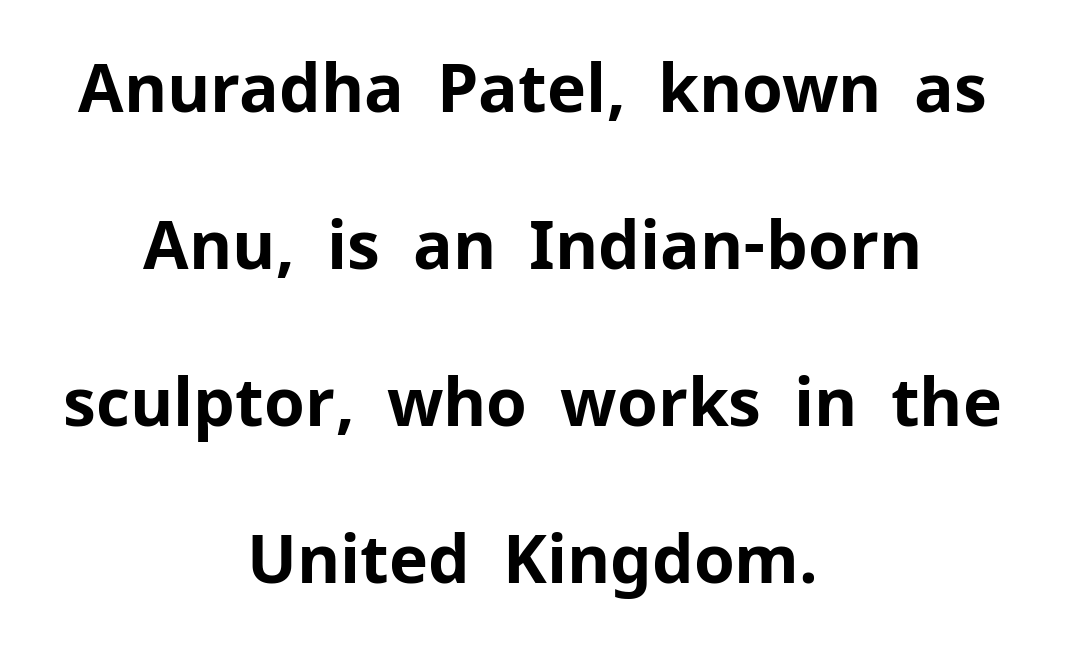
Check under the words: just untouched page. The font's upright variant was chosen for this text. Heavy, bold letterforms. Both edges are ragged and mirror each other, which tells us the setting is centered. The passage shown is typed in a proportional face where columns would drift. Baseline-to-baseline distance is far greater than the letter height.
